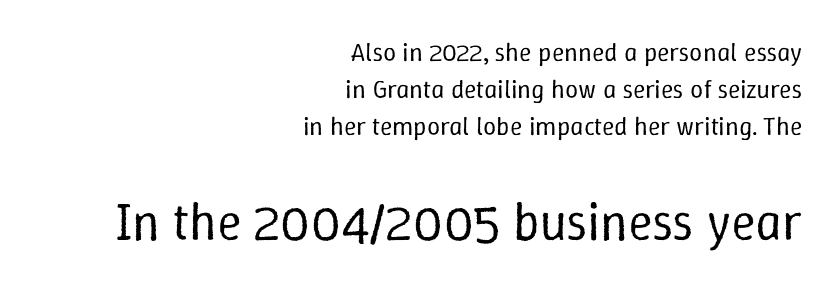
This sample uses plain, unmodified letter spacing. The following chunk of copy outweighs the initial chunk in type size. Proportional: the letters do not fall into vertical columns. Line endings align vertically; line beginnings do not. Upright lettering throughout. No heavy texture on the line: the type isn't bold.
